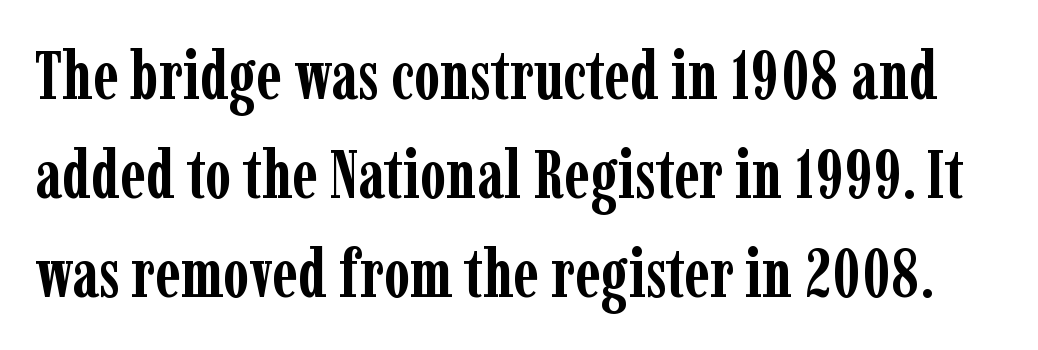
Q: Is the text bold? A: Yes.
Q: Is the text italic (slanted)? A: No, it is upright.
Q: Is the typeface a serif or a sans-serif typeface? A: Serif.
Q: Is the text underlined? A: No.
Q: Is the spacing between letters normal or unusually wide? A: Normal.
Q: Is the spacing between lines tight, normal or loose? A: Normal.
Q: Width (condensed, normal, or wide)? A: Condensed.
Q: Stroke contrast? A: Low.
Q: x-height? A: Medium.
Q: Monospaced? A: No.
